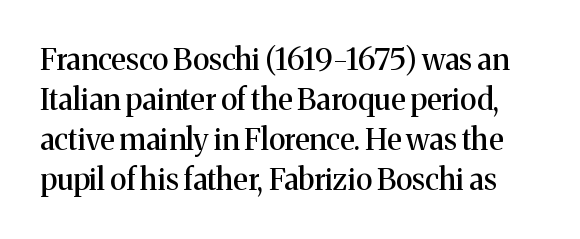
Q: Is the text italic (slanted)? A: No, it is upright.
Q: Is the typeface a serif or a sans-serif typeface? A: Serif.
Q: Is the text underlined? A: No.
Q: Is the spacing between letters normal or unusually wide? A: Normal.
Q: Is the spacing between lines tight, normal or loose? A: Normal.
Q: Width (condensed, normal, or wide)? A: Normal.
Q: Stroke contrast? A: Medium.
Q: x-height? A: Medium.
Q: Monospaced? A: No.
